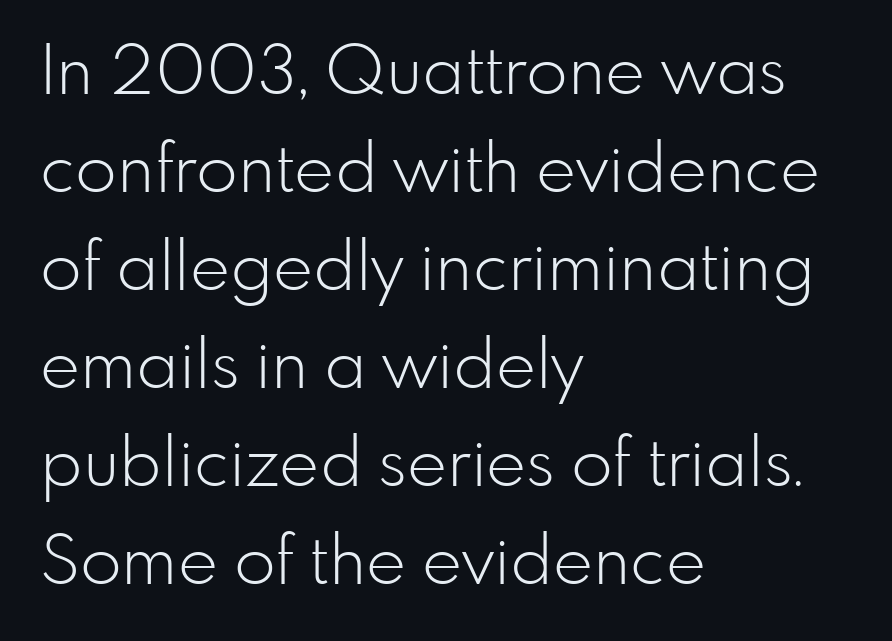
Font category for this specimen: sans-serif. A classic flush-left, rag-right setting is used for this passage. Horizontal bands of white between lines are of average thickness. The strokes carry an ordinary text weight at most. Between one letter and the next there's only the usual sliver of space.
